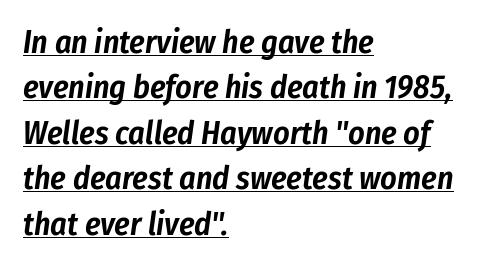
The image shows 32 px condensed type, italic (leaning right); set left-aligned, normal line spacing (1.42x), normal letter spacing, underlined; low stroke contrast and a medium x-height.
